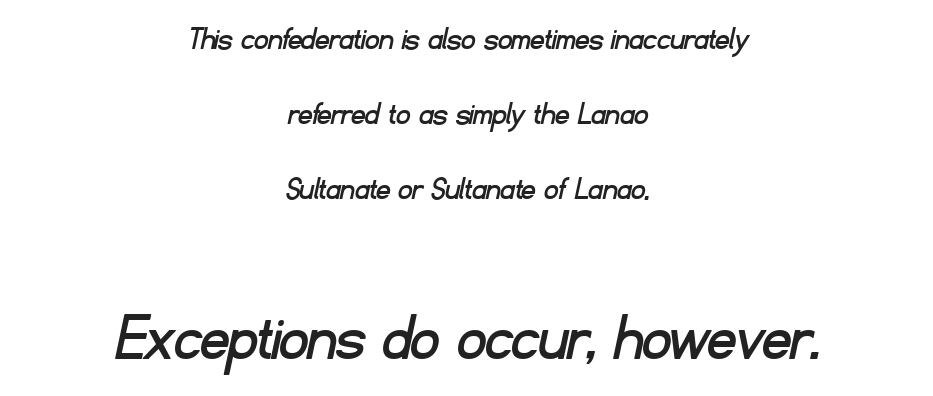
Spacing verdict: proportional, widths tailored to each character. Observe the ordinary spacing: letters are neighbours, not strangers. Loosely led — the rows are spread out. The block sitting lower on the canvas is the one with enlarged characters.
